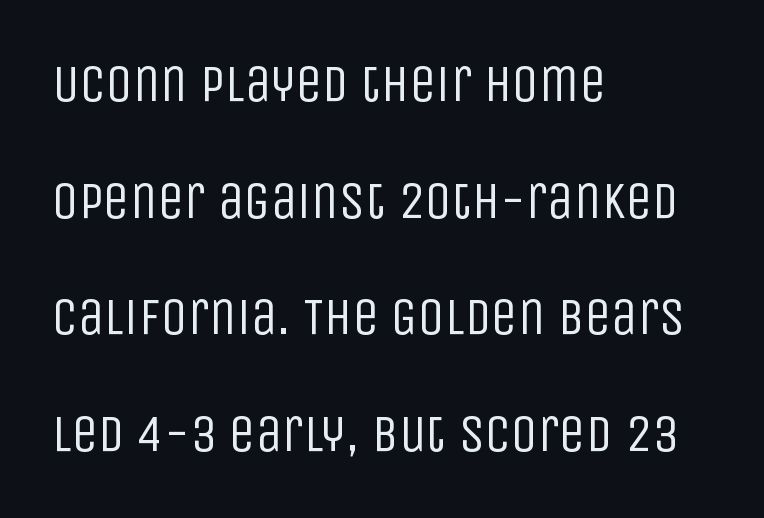
If you measured baseline to baseline, you'd find a long distance. Check the space under the baseline: it is left empty. Proportional: the letters do not fall into vertical columns. The text was rendered using a sans face with plain stroke endings. Line beginnings align vertically; line endings do not. The strokes are not fattened; the text isn't bold.
